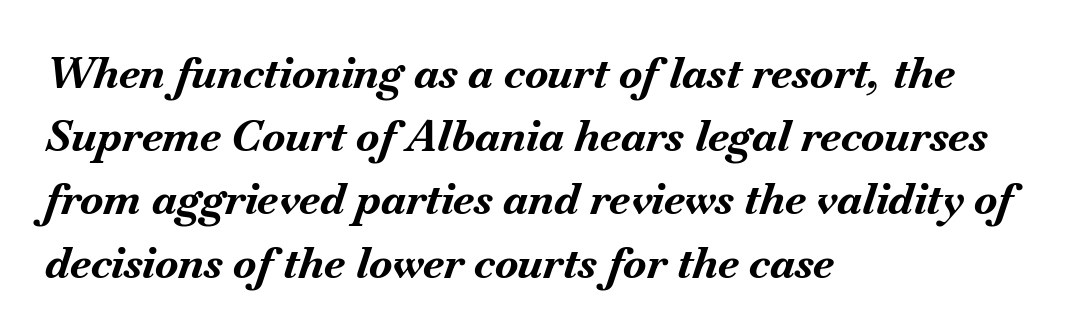
The font is running at its bold setting. Here the designer chose a conventional face with non-uniform glyph widths. The axis of the letterforms is tilted away from vertical. The gap between lines stays unmarked. The horizontal fit of the characters is conventional and even. The passage shown stacks its lines at a standard gap.
